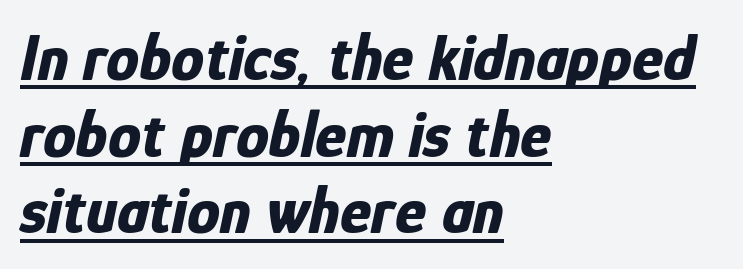
Q: Is the text bold? A: Yes.
Q: Is the text italic (slanted)? A: Yes, it leans right by about 12 degrees.
Q: Is the text underlined? A: Yes.
Q: How is the paragraph aligned? A: Left-aligned.
Q: Is the spacing between letters normal or unusually wide? A: Normal.
Q: Width (condensed, normal, or wide)? A: Condensed.
Q: Stroke contrast? A: Low.
Q: x-height? A: Medium.
Q: Monospaced? A: No.
